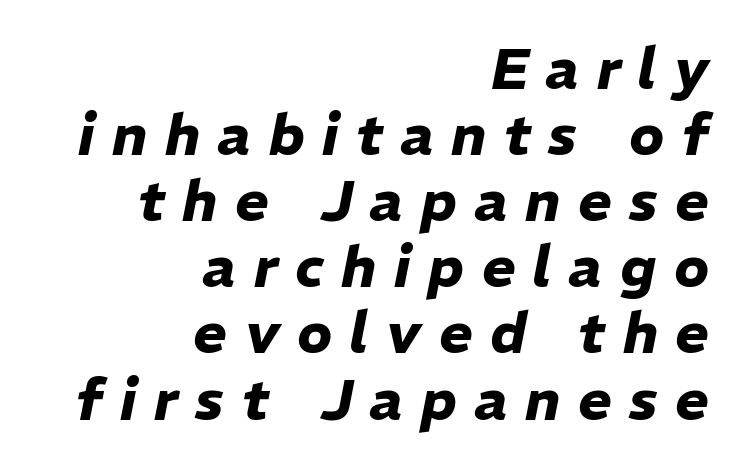
Notice how the stems are inclined rather than vertical — that's the hallmark of italics. The passage shown is not underscored anywhere. Varying glyph widths throughout — classic text-font behaviour. The rendering anchors every line to the right-hand side. A typesetter would call this heavily tracked-out type.
